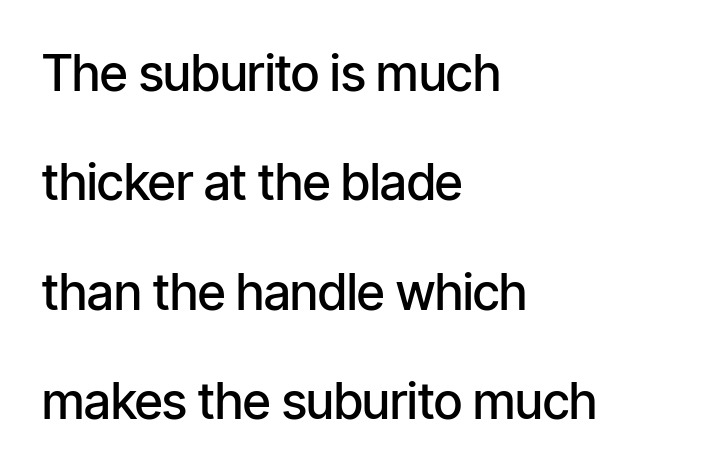
The paragraph has a hard left edge and a soft right edge. A typesetter would call this leading open, well beyond the default. Italic? Not at all — the glyphs are vertical. The space directly below the letters is spotless.
